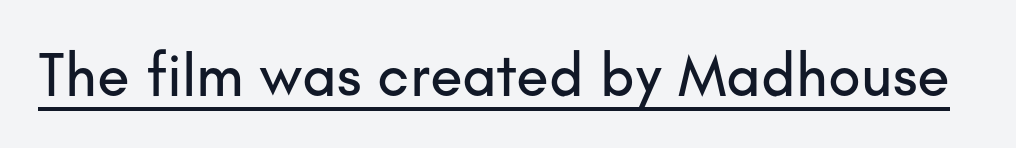
The image shows 60 px sans-serif type, upright; set normal letter spacing, underlined; low stroke contrast and a small x-height.
